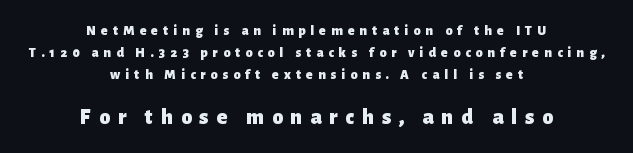
{"italic": "no", "bold": "yes", "underline": "no", "align": "center", "line_spacing": "normal", "line_spacing_ratio": 1.56, "letter_spacing": "wide", "letter_spacing_em": 0.36, "larger_block": "second", "size_ratio": 1.57, "glyph_px": 22}
